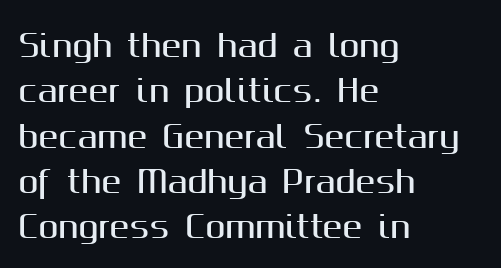
Q: Is the text italic (slanted)? A: No, it is upright.
Q: Is the typeface a serif or a sans-serif typeface? A: Sans-serif.
Q: Is the text underlined? A: No.
Q: How is the paragraph aligned? A: Left-aligned.
Q: Is the spacing between letters normal or unusually wide? A: Normal.
Q: Is the spacing between lines tight, normal or loose? A: Normal.
Q: Width (condensed, normal, or wide)? A: Normal.
Q: Stroke contrast? A: Medium.
Q: x-height? A: Medium.
Q: Monospaced? A: No.
